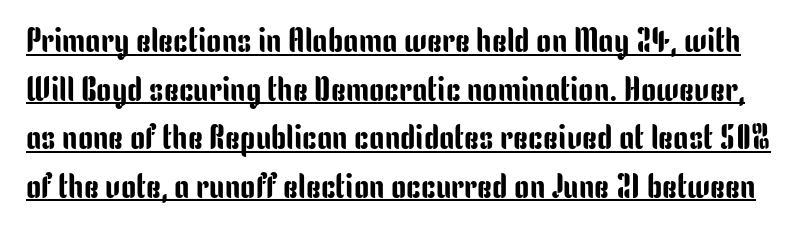
The face used here is rendered with its standard letterfit. Every character sits straight up, as roman type does. Honestly, the row spacing looks completely unremarkable. The face used here is proportionally spaced, like ordinary book or web type.
